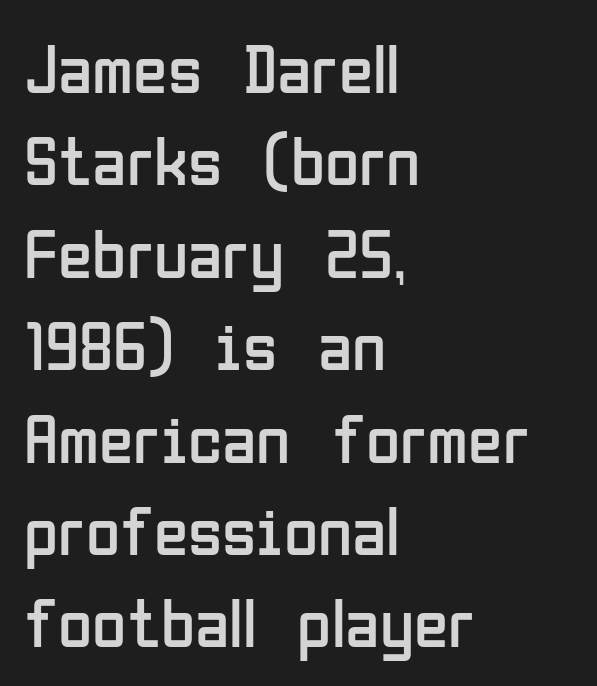
{"serif": "no", "italic": "no", "bold": "no", "weight": "regular", "width": "condensed", "stroke_contrast": "low", "x_height": "medium", "monospaced": "no", "underline": "no", "align": "left", "line_spacing": "normal", "line_spacing_ratio": 1.32, "letter_spacing": "normal", "letter_spacing_em": 0.0, "glyph_px": 70}
